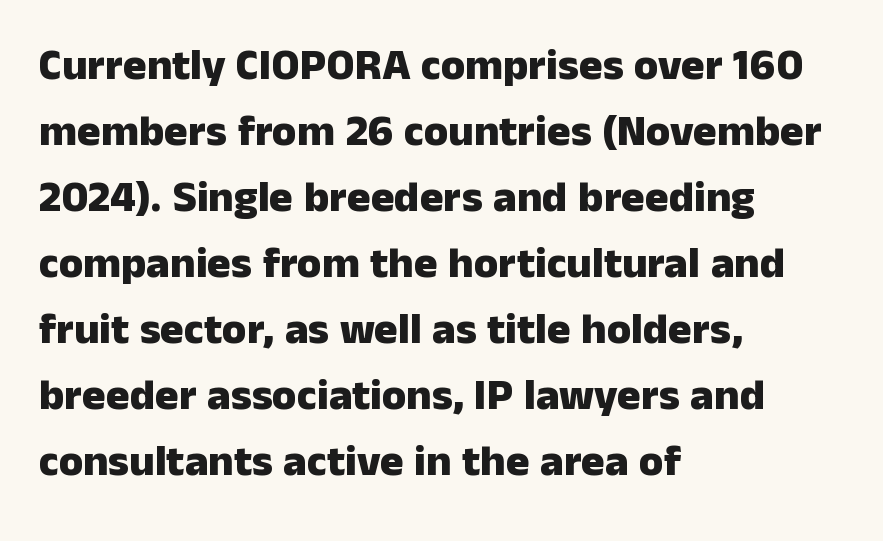
{"serif": "no", "italic": "no", "bold": "yes", "weight": "heavy", "width": "normal", "stroke_contrast": "low", "x_height": "medium", "monospaced": "no", "underline": "no", "align": "left", "line_spacing": "normal", "line_spacing_ratio": 1.5, "letter_spacing": "normal", "letter_spacing_em": 0.0, "glyph_px": 44}
